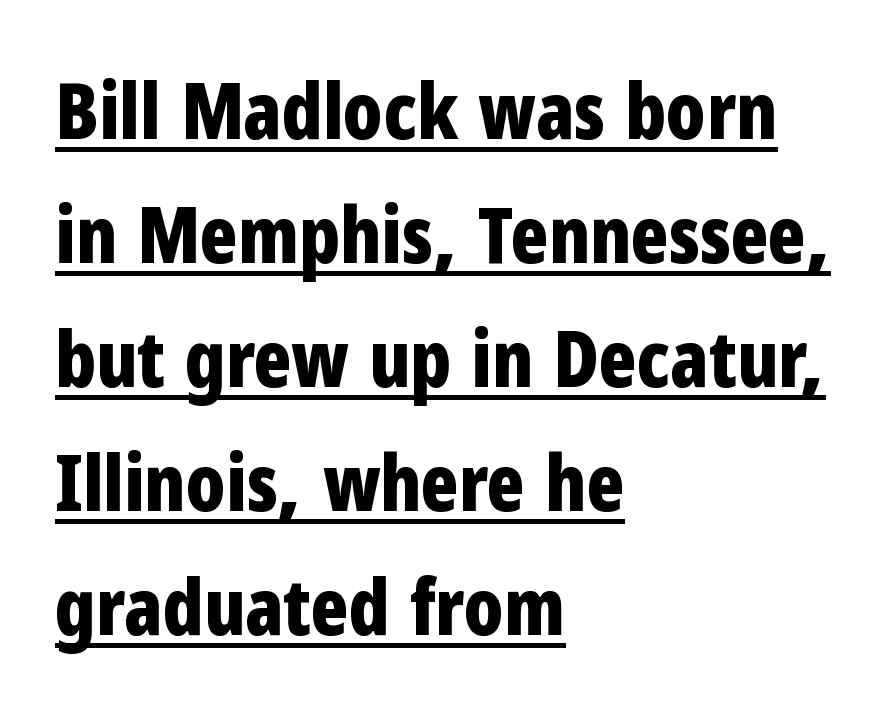
Q: Is the text bold? A: Yes.
Q: Is the text italic (slanted)? A: No, it is upright.
Q: Is the typeface a serif or a sans-serif typeface? A: Sans-serif.
Q: Is the text underlined? A: Yes.
Q: How is the paragraph aligned? A: Left-aligned.
Q: Is the spacing between letters normal or unusually wide? A: Normal.
Q: Is the spacing between lines tight, normal or loose? A: Normal.
Q: Width (condensed, normal, or wide)? A: Condensed.
Q: Stroke contrast? A: Low.
Q: x-height? A: Medium.
Q: Monospaced? A: No.
